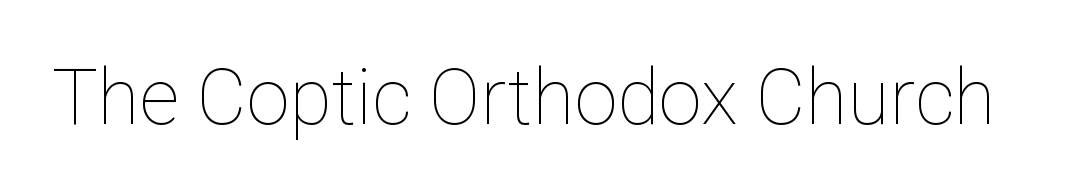
Q: Is the text bold? A: No.
Q: Is the text italic (slanted)? A: No, it is upright.
Q: Is the text underlined? A: No.
Q: Is the spacing between letters normal or unusually wide? A: Normal.
Q: Width (condensed, normal, or wide)? A: Normal.
Q: Stroke contrast? A: Low.
Q: x-height? A: Medium.
Q: Monospaced? A: No.
